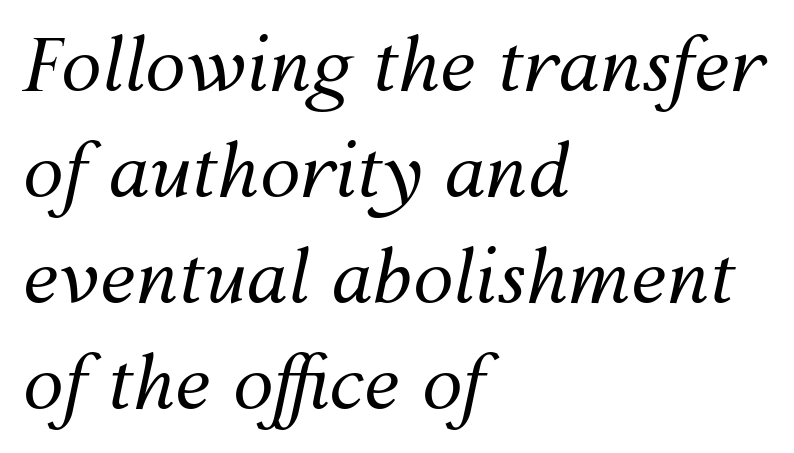
Q: Is the text bold? A: No.
Q: Is the text italic (slanted)? A: Yes, it leans right by about 12 degrees.
Q: Is the text underlined? A: No.
Q: How is the paragraph aligned? A: Left-aligned.
Q: Is the spacing between letters normal or unusually wide? A: Normal.
Q: Is the spacing between lines tight, normal or loose? A: Normal.
Q: Width (condensed, normal, or wide)? A: Normal.
Q: Stroke contrast? A: Medium.
Q: x-height? A: Medium.
Q: Monospaced? A: No.
